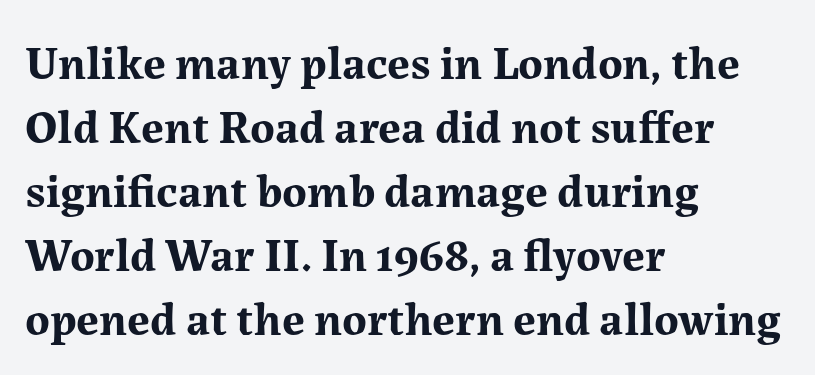
{"serif": "yes", "italic": "no", "bold": "yes", "weight": "bold", "width": "normal", "stroke_contrast": "medium", "x_height": "medium", "monospaced": "no", "underline": "no", "align": "left", "line_spacing": "normal", "line_spacing_ratio": 1.36, "letter_spacing": "normal", "letter_spacing_em": 0.0, "glyph_px": 47}
